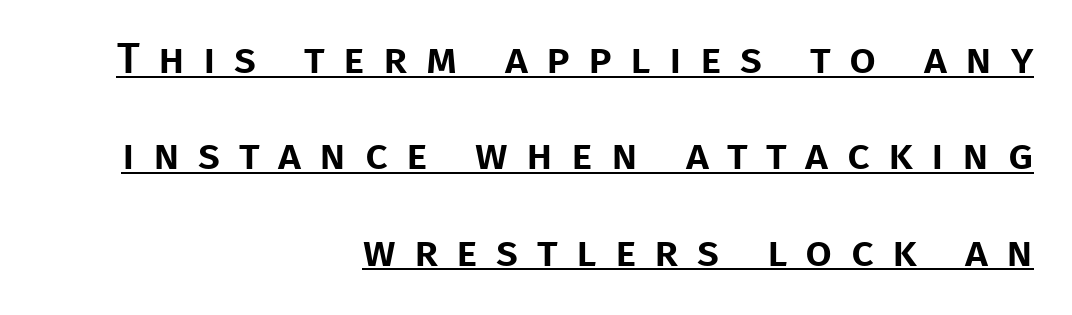
The image shows 43 px sans-serif type, upright; set right-aligned, loose line spacing (2.24x), unusually wide letter spacing (+0.43 em), underlined; low stroke contrast and a large x-height.
